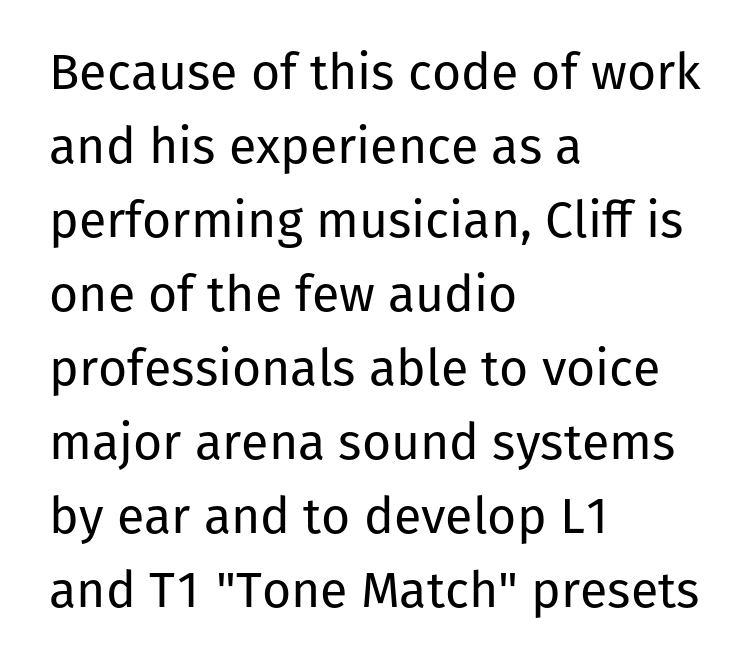
The image shows 50 px regular-weight sans-serif type, upright; set left-aligned, normal line spacing (1.48x), normal letter spacing, not underlined; low stroke contrast and a medium x-height.
